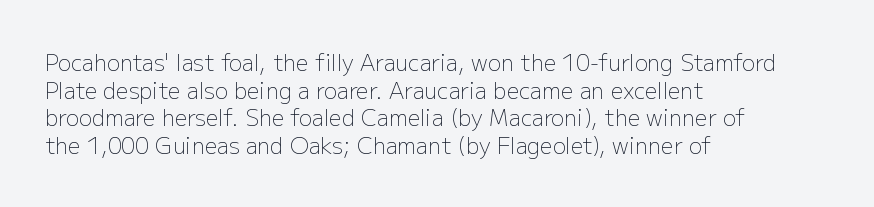
The typeface has the unassuming heft of standard copy or less. Vertical strokes here are truly vertical. A clean baseline with only descenders dipping below it. Default kerning and tracking; the words read as compact shapes.
